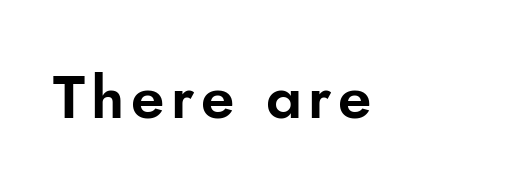
The rendering uses natural spacing where letterforms have individual widths. The letters stand straight up with perfectly vertical stems. The letters carry no serifs — their stems end cleanly without finishing strokes. Has an underline been added? It has not.
